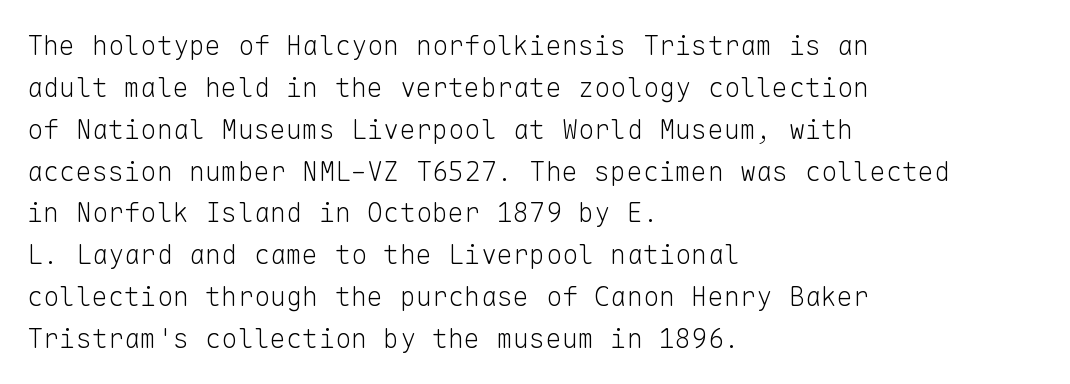
{"italic": "no", "bold": "no", "underline": "no", "align": "left", "line_spacing": "normal", "line_spacing_ratio": 1.55, "letter_spacing": "normal", "letter_spacing_em": 0.0, "glyph_px": 27}
